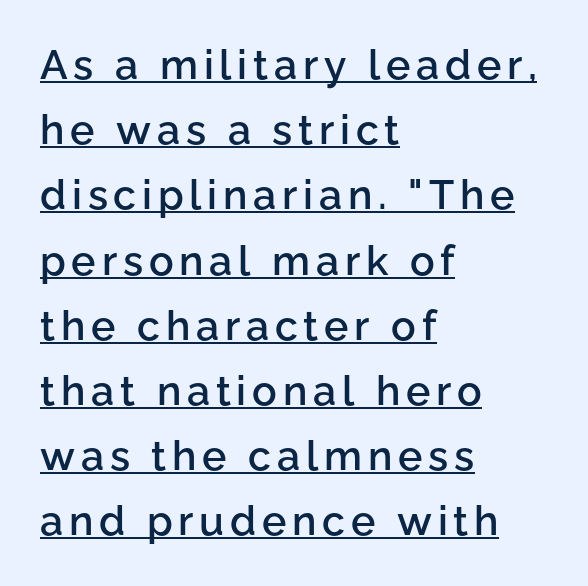
{"serif": "no", "italic": "no", "bold": "semi", "weight": "semibold", "width": "normal", "stroke_contrast": "low", "x_height": "medium", "monospaced": "no", "underline": "yes", "align": "left", "line_spacing": "normal", "line_spacing_ratio": 1.59, "glyph_px": 41}
